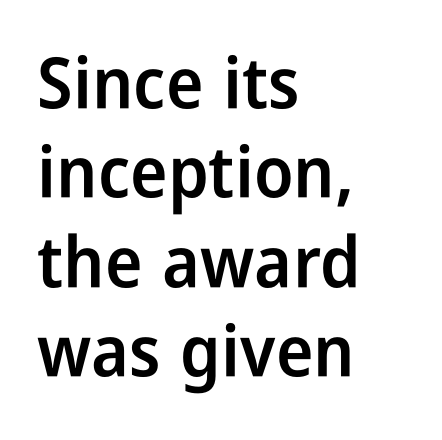
The leading is moderate, giving the passage an even texture. The words here are not underlined. Grotesque or geometric, the face here clearly has no serifs. The font's upright variant was chosen for this text. Strokes here are thickened, but only to semibold level.
